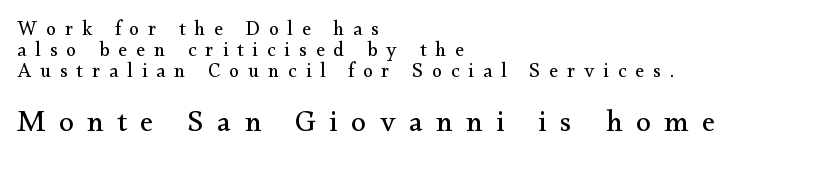
{"serif": "yes", "italic": "no", "bold": "no", "weight": "regular", "width": "normal", "stroke_contrast": "medium", "x_height": "small", "monospaced": "no", "underline": "no", "align": "left", "line_spacing": "tight", "line_spacing_ratio": 1.05, "letter_spacing": "wide", "letter_spacing_em": 0.45, "larger_block": "second", "size_ratio": 1.5, "glyph_px": 30}
